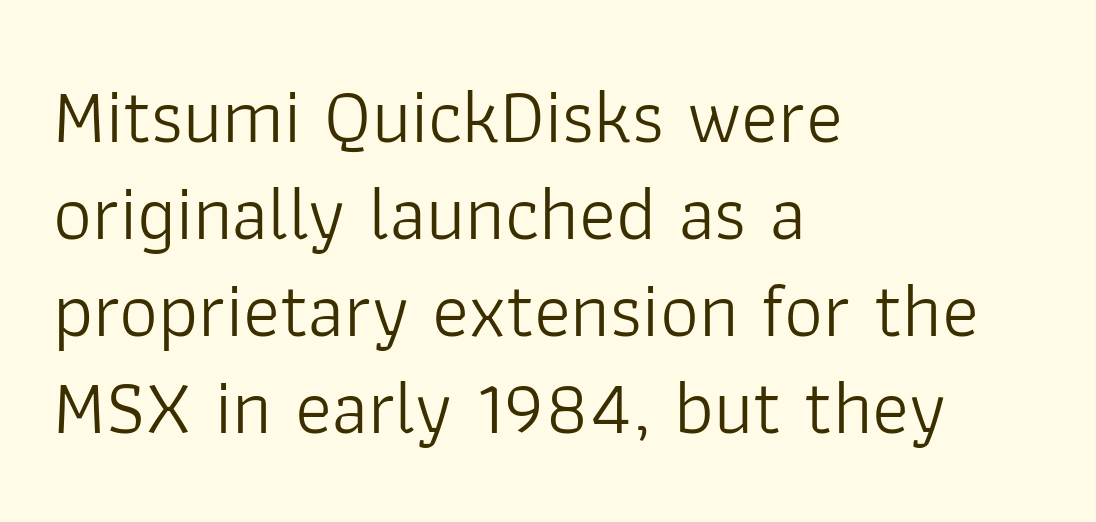
Q: Is the text bold? A: No.
Q: Is the text italic (slanted)? A: No, it is upright.
Q: Is the typeface a serif or a sans-serif typeface? A: Sans-serif.
Q: Is the text underlined? A: No.
Q: How is the paragraph aligned? A: Left-aligned.
Q: Is the spacing between letters normal or unusually wide? A: Normal.
Q: Is the spacing between lines tight, normal or loose? A: Normal.
Q: Width (condensed, normal, or wide)? A: Normal.
Q: Stroke contrast? A: Low.
Q: x-height? A: Medium.
Q: Monospaced? A: No.
